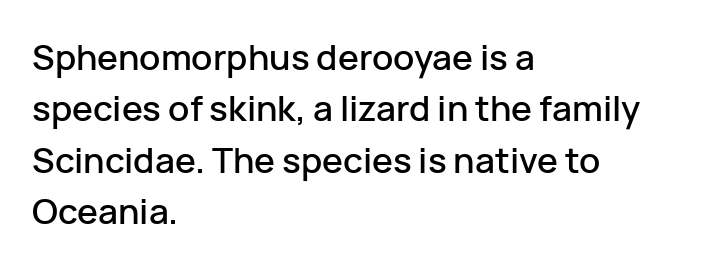
These lines keep a tight, regular rhythm from letter to letter. Teacher's note: observe the even left margin — that is flush-left alignment. Check the space under the baseline: it is left empty. Each letter's strokes conclude bluntly, with no projecting serifs. Is this a fixed-width face? No — the glyphs have proportional, varying widths.
